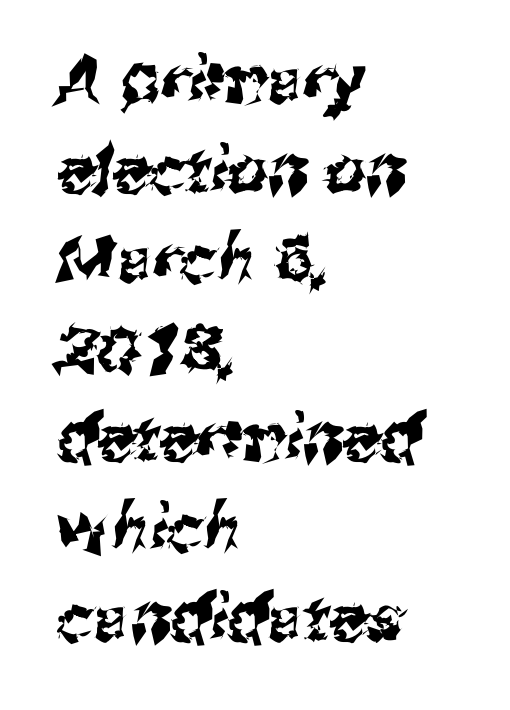
Q: Is the typeface a serif or a sans-serif typeface? A: Sans-serif.
Q: Is the text underlined? A: No.
Q: How is the paragraph aligned? A: Left-aligned.
Q: Is the spacing between letters normal or unusually wide? A: Normal.
Q: Is the spacing between lines tight, normal or loose? A: Normal.
Q: Width (condensed, normal, or wide)? A: Normal.
Q: Stroke contrast? A: Medium.
Q: x-height? A: Medium.
Q: Monospaced? A: No.
